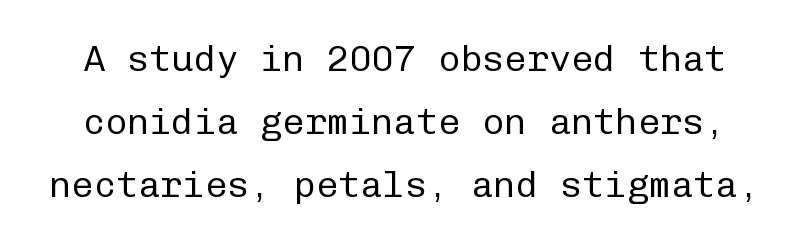
The image shows 37 px regular-weight sans-serif type, upright, monospaced; set normal line spacing (1.7x), normal letter spacing, not underlined; low stroke contrast and a medium x-height.
